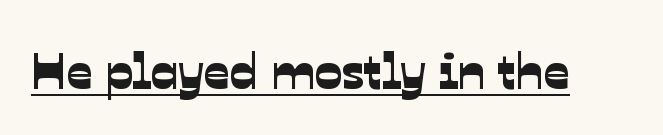
The image shows 51 px sans-serif type; set normal letter spacing, underlined; low stroke contrast and a medium x-height.
